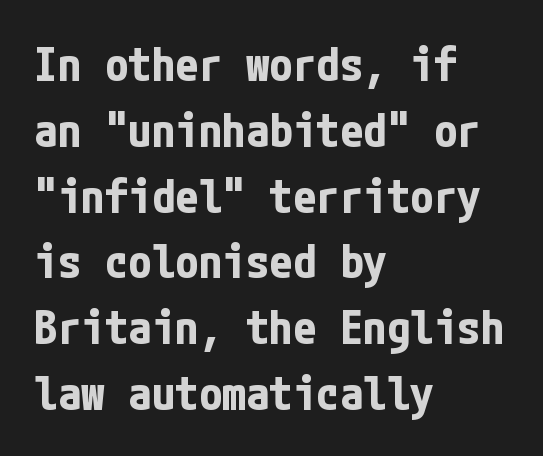
The font's upright variant was chosen for this text. This rendering leaves character spacing at its baseline value. Compared with typical paragraphs, the rows here are spaced about the same. The face used here is a sans, in the tradition of grotesques and geometrics. Visually the block forms a straight wall on the left and a jagged coastline on the right.
